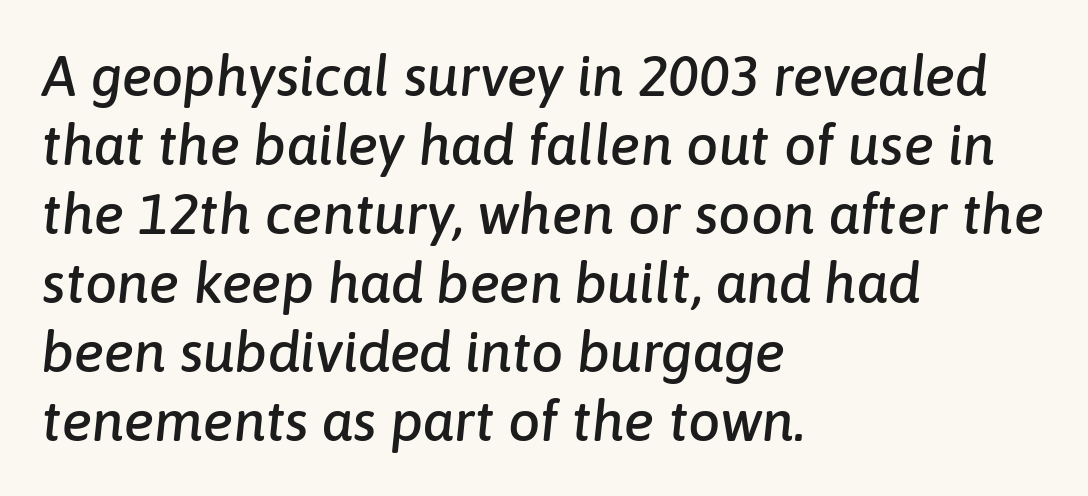
Decoration check: the copy has no underline. There's an unmistakable incline to the writing here. Spacing verdict: proportional, widths tailored to each character. The letters sit at their default tracking, neither squeezed nor spread.
